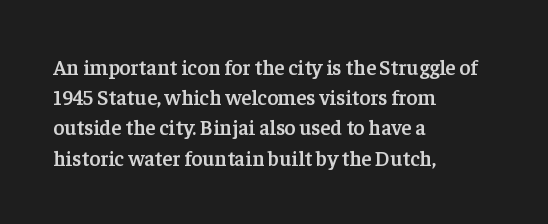
Vertical spacing — default. These lines stack with their left ends in a neat column. A typesetter would mark this as roman, not italic. Only glyphs here, with clear space below each row. What stands out about the letter spacing? Nothing — it is the standard amount.
